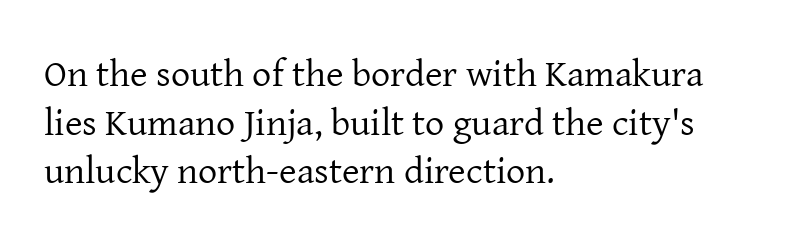
Q: Is the text bold? A: No.
Q: Is the text italic (slanted)? A: No, it is upright.
Q: Is the typeface a serif or a sans-serif typeface? A: Serif.
Q: Is the text underlined? A: No.
Q: How is the paragraph aligned? A: Left-aligned.
Q: Is the spacing between letters normal or unusually wide? A: Normal.
Q: Is the spacing between lines tight, normal or loose? A: Normal.
Q: Width (condensed, normal, or wide)? A: Normal.
Q: Stroke contrast? A: Low.
Q: x-height? A: Medium.
Q: Monospaced? A: No.
